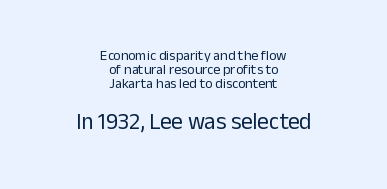
This sample uses plain, unmodified letter spacing. Line starts and ends both wander, symmetrically. No heavy texture on the line: the type isn't bold. Size hierarchy here favors the trailing block over the leading one. The font's upright variant was chosen for this text. A typesetter would call this leading minimal, almost set solid.
